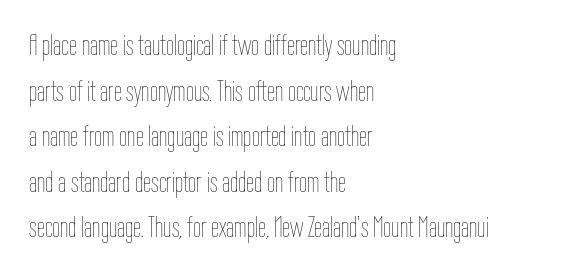
The image shows 29 px thin, condensed type, upright; set left-aligned, normal line spacing (1.57x), normal letter spacing, not underlined; low stroke contrast and a medium x-height.
